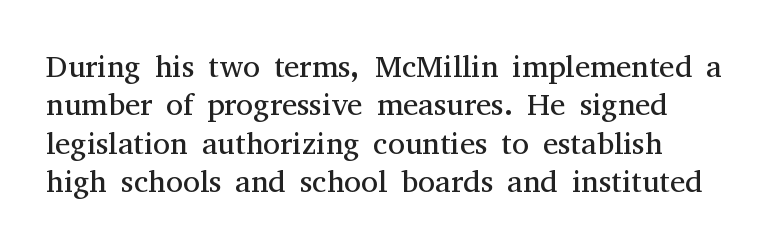
{"serif": "yes", "italic": "no", "bold": "no", "weight": "regular", "width": "normal", "stroke_contrast": "medium", "x_height": "medium", "monospaced": "no", "underline": "no", "line_spacing_ratio": 1.24, "letter_spacing": "normal", "letter_spacing_em": 0.0, "glyph_px": 31}
